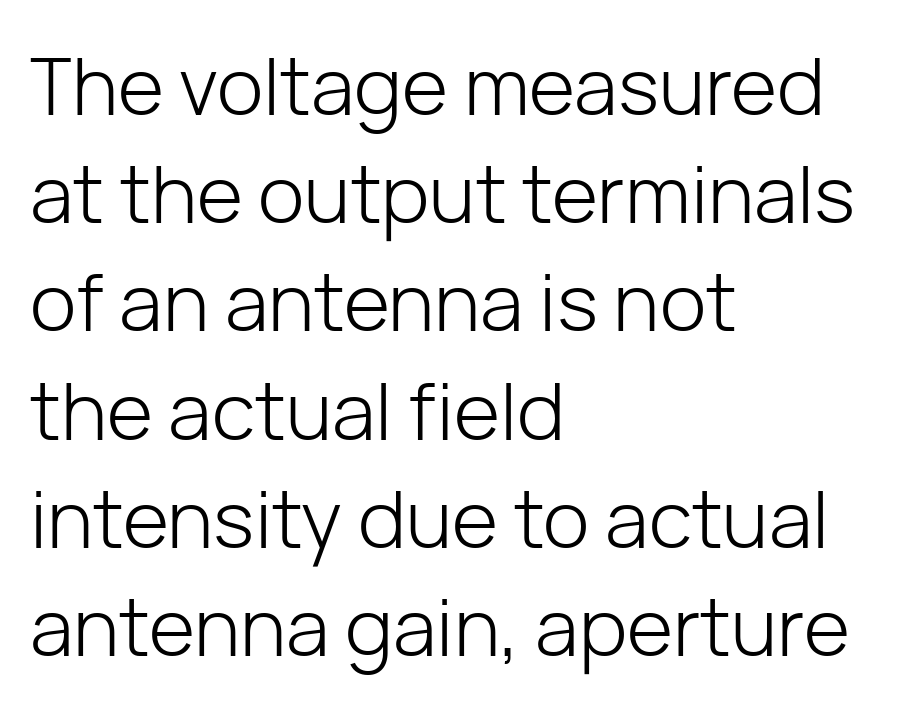
{"serif": "no", "italic": "no", "bold": "no", "weight": "light", "width": "normal", "stroke_contrast": "low", "x_height": "medium", "monospaced": "no", "underline": "no", "align": "left", "line_spacing": "normal", "line_spacing_ratio": 1.37, "letter_spacing": "normal", "letter_spacing_em": 0.0, "glyph_px": 79}
